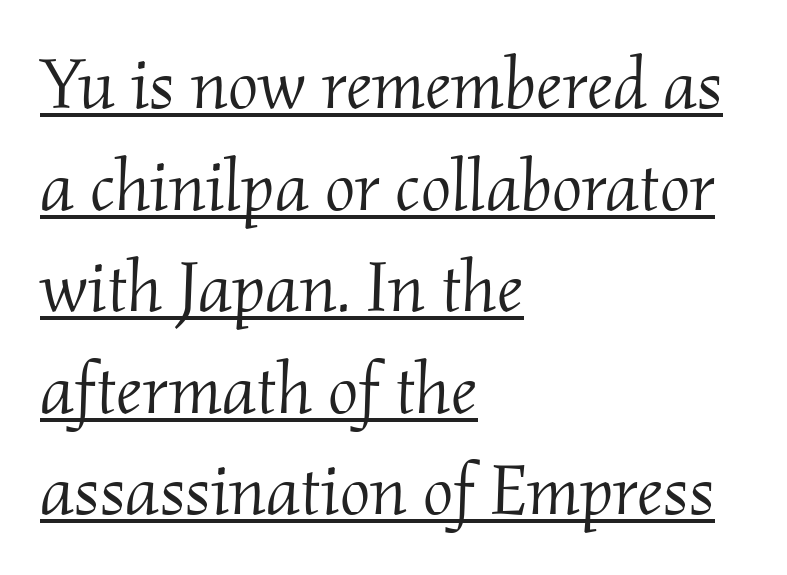
The rendering anchors every line to the left-hand side. The characters display serif detailing at their extremities. The face used here is proportionally spaced, like ordinary book or web type. Vertically, the passage feels balanced, rows spaced as you'd expect. Italic: yes, the glyphs are oblique.
